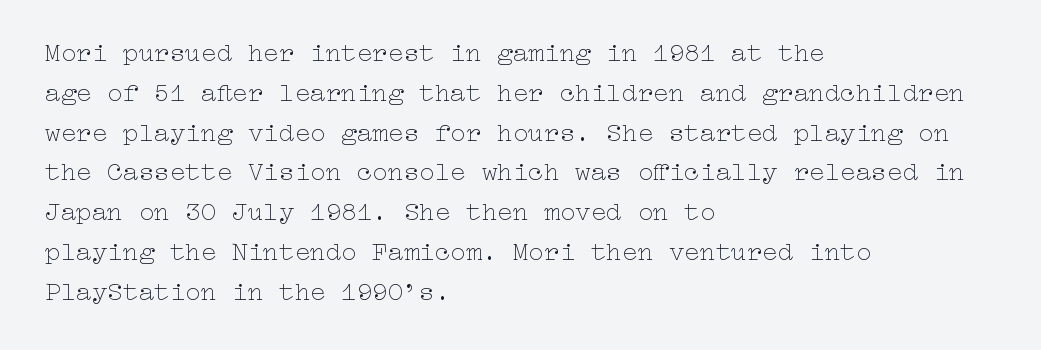
Nobody touched the tracking dial on this one. Line starts are locked; line ends wander. The block of text has a typical density, with ordinary space between rows. The glyphs are unaccompanied by any horizontal stroke below them. Notice how the stems are strictly vertical — no italics here. These glyphs show unthickened strokes, regular width or finer.
